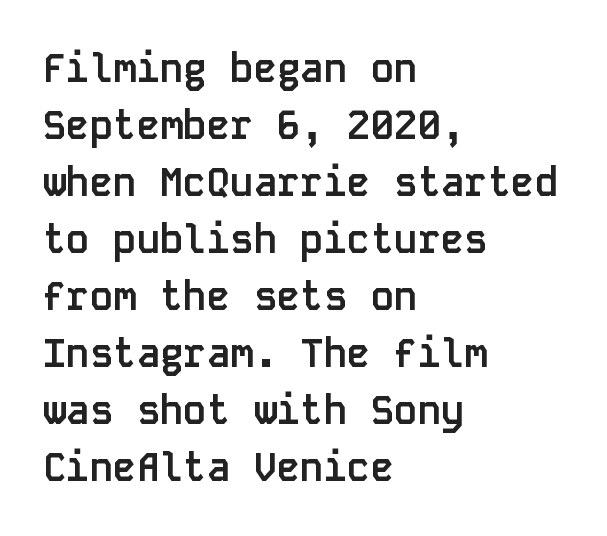
Which margin do the lines hug? The left one — the right edge is uneven. There is no visible air inserted between adjacent glyphs. Rendered with straight, roman letterforms. A dark, heavy texture on the line: the type is bold.
